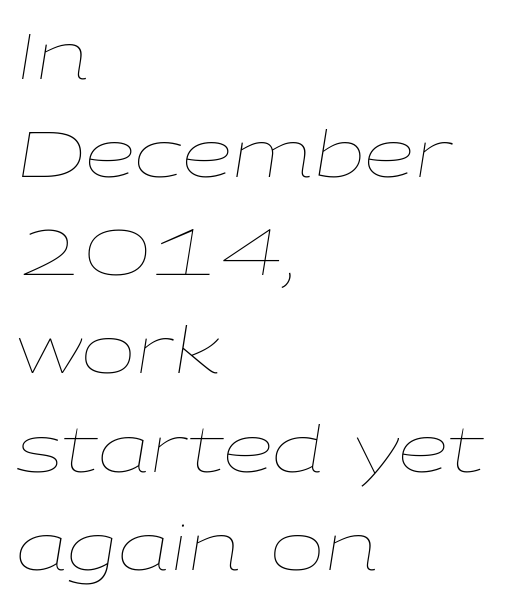
{"italic": "yes", "lean": "right", "slant_degrees": 9, "bold": "no", "weight": "thin", "width": "wide", "stroke_contrast": "low", "x_height": "medium", "monospaced": "no", "underline": "no", "align": "left", "line_spacing": "normal", "line_spacing_ratio": 1.51, "letter_spacing": "normal", "letter_spacing_em": 0.0, "glyph_px": 65}
